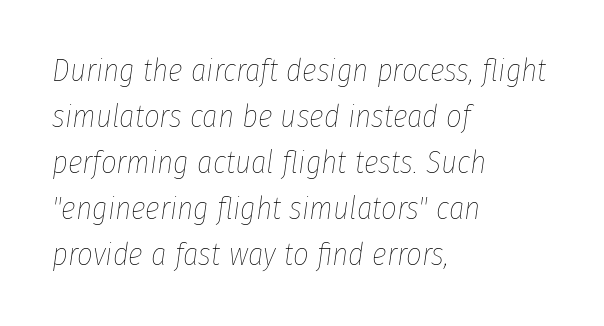
Q: Is the text bold? A: No.
Q: Is the text italic (slanted)? A: Yes, it leans right by about 8 degrees.
Q: Is the text underlined? A: No.
Q: How is the paragraph aligned? A: Left-aligned.
Q: Is the spacing between letters normal or unusually wide? A: Normal.
Q: Is the spacing between lines tight, normal or loose? A: Normal.
Q: Width (condensed, normal, or wide)? A: Condensed.
Q: Stroke contrast? A: Low.
Q: x-height? A: Medium.
Q: Monospaced? A: No.
